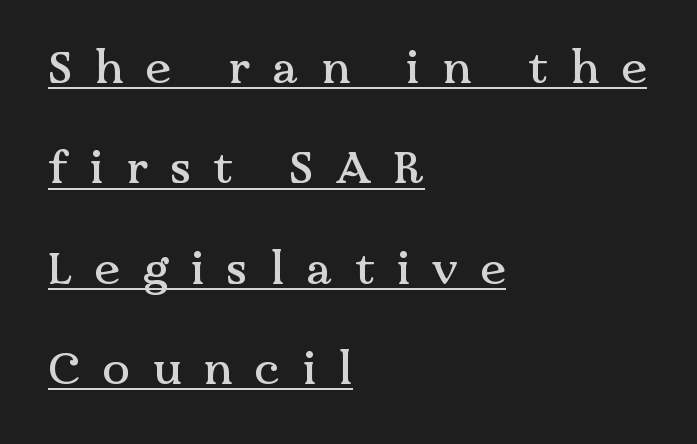
The image shows 46 px serif type, upright; set left-aligned, loose line spacing (2.18x), unusually wide letter spacing (+0.49 em), underlined; medium stroke contrast and a medium x-height.
